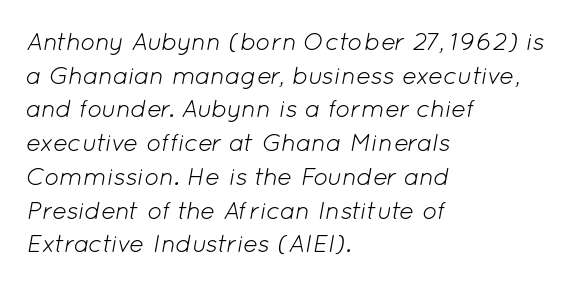
Q: Is the text bold? A: No.
Q: Is the text italic (slanted)? A: Yes, it leans right by about 12 degrees.
Q: Is the text underlined? A: No.
Q: How is the paragraph aligned? A: Left-aligned.
Q: Is the spacing between letters normal or unusually wide? A: Normal.
Q: Is the spacing between lines tight, normal or loose? A: Normal.
